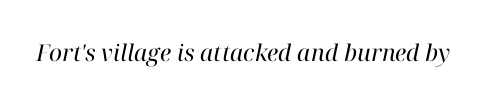
Q: Is the text bold? A: No.
Q: Is the text italic (slanted)? A: Yes, it leans right by about 12 degrees.
Q: Is the text underlined? A: No.
Q: Is the spacing between letters normal or unusually wide? A: Normal.
